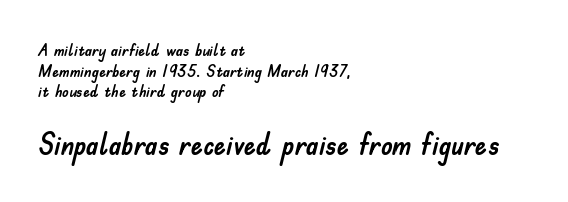
Think of a printed novel: that variable character pitch is what you see here. This rendering features lettering with no underline. What stands out about the letter spacing? Nothing — it is the standard amount. The text was rendered using a sans face with plain stroke endings. Between these two stacked blocks, the lower one wins on size.
